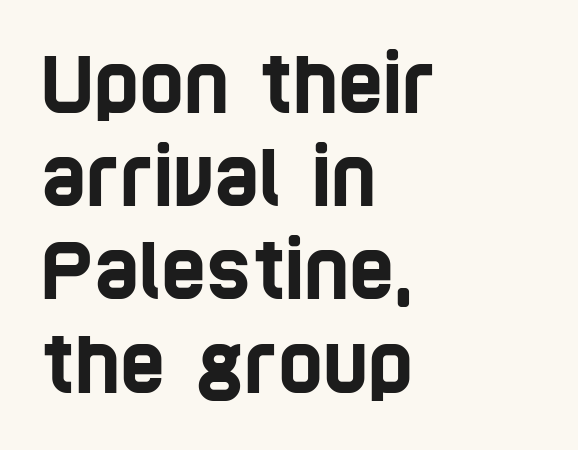
The image shows 77 px condensed sans-serif type; set left-aligned, line spacing 1.21x, normal letter spacing, not underlined; low stroke contrast and a large x-height.
